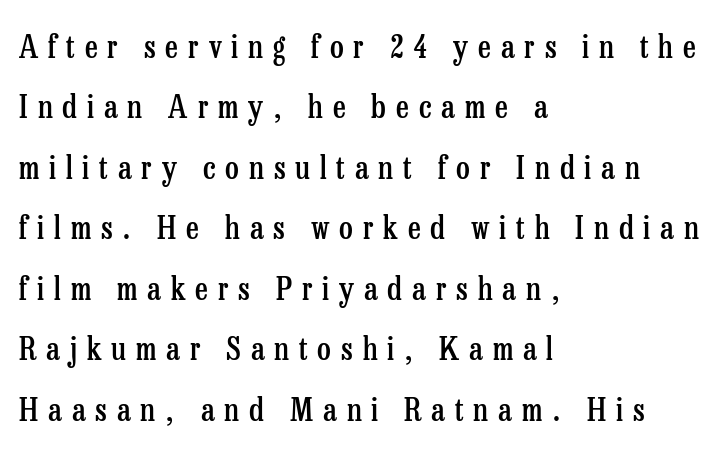
A fair bit of extra ink — the face is semibold, not bold. Regarding leading, the lines here are spaced well apart. This rendering features lettering with no underline. This sample has the flowing, uneven cadence of proportional lettering. In terms of letterspacing, this is a distinctly airy, spread setting.
